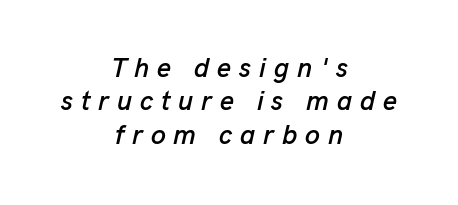
The image shows 27 px text type, italic (leaning right); set centered, line spacing 1.24x, unusually wide letter spacing (+0.29 em), not underlined.
